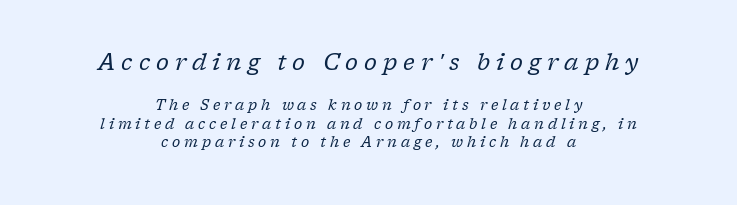
{"italic": "yes", "lean": "right", "slant_degrees": 17, "bold": "no", "underline": "no", "align": "center", "line_spacing": "normal", "line_spacing_ratio": 1.31, "letter_spacing": "wide", "letter_spacing_em": 0.27, "larger_block": "first", "size_ratio": 1.57, "glyph_px": 22}
